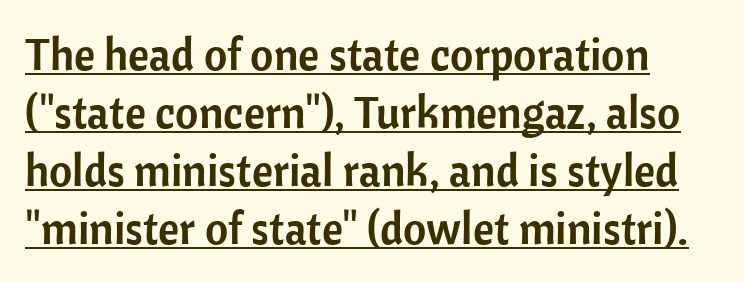
The specimen reads as upright at a glance. Each new line begins a customary step beneath the previous one. Each word holds together tightly as a unit, with standard inter-letter gaps. Students, observe the line beneath the letters — that is underlining. The text was rendered using a sans face with plain stroke endings. A typesetter would call this proportional, since set widths differ per character.
